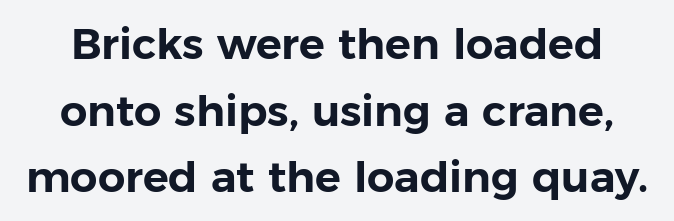
The image shows 43 px sans-serif type, upright; set normal line spacing (1.55x), normal letter spacing, not underlined; low stroke contrast and a medium x-height.
